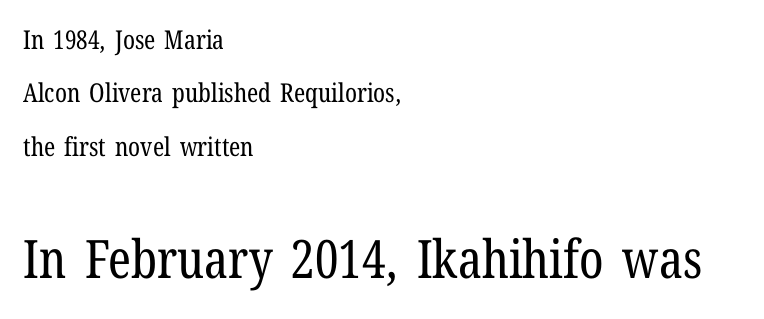
The image shows 53 px regular-weight, condensed serif type, upright; set left-aligned, loose line spacing (2.05x), normal letter spacing, not underlined; the second (bottom) block is 2.04x larger; low stroke contrast and a medium x-height.
